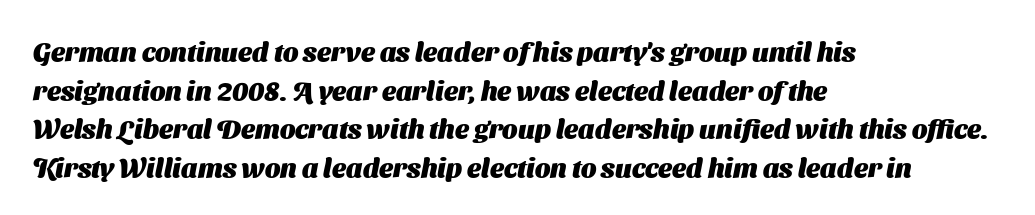
The image shows 27 px bold type; set left-aligned, normal line spacing (1.43x), normal letter spacing, not underlined.
